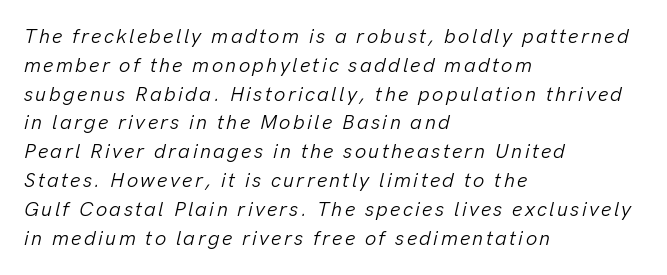
Q: Is the text bold? A: No.
Q: Is the text italic (slanted)? A: Yes, it leans right by about 13 degrees.
Q: Is the text underlined? A: No.
Q: How is the paragraph aligned? A: Left-aligned.
Q: Is the spacing between lines tight, normal or loose? A: Normal.
